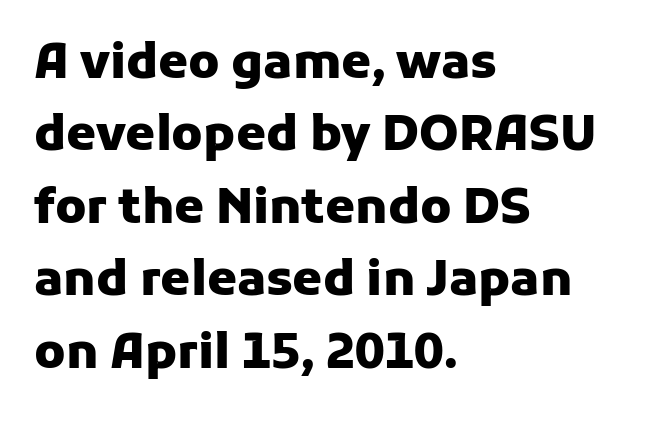
Q: Is the text bold? A: Yes.
Q: Is the text italic (slanted)? A: No, it is upright.
Q: Is the typeface a serif or a sans-serif typeface? A: Sans-serif.
Q: Is the text underlined? A: No.
Q: How is the paragraph aligned? A: Left-aligned.
Q: Is the spacing between letters normal or unusually wide? A: Normal.
Q: Is the spacing between lines tight, normal or loose? A: Normal.
Q: Width (condensed, normal, or wide)? A: Normal.
Q: Stroke contrast? A: Low.
Q: x-height? A: Medium.
Q: Monospaced? A: No.
